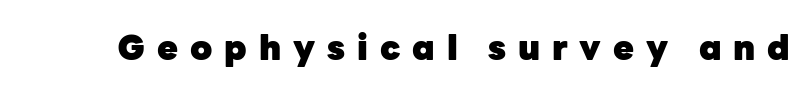
{"serif": "no", "italic": "no", "bold": "yes", "weight": "heavy", "width": "normal", "stroke_contrast": "low", "x_height": "medium", "monospaced": "no", "underline": "no", "letter_spacing": "wide", "letter_spacing_em": 0.35, "glyph_px": 34}
